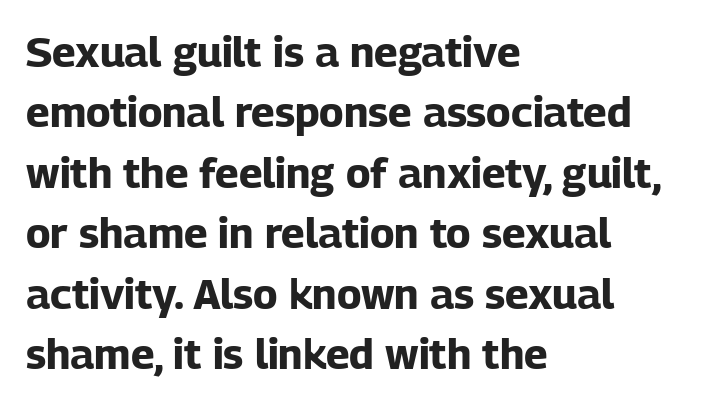
The image shows 42 px bold sans-serif type, upright; set left-aligned, normal line spacing (1.44x), normal letter spacing, not underlined; low stroke contrast and a medium x-height.
